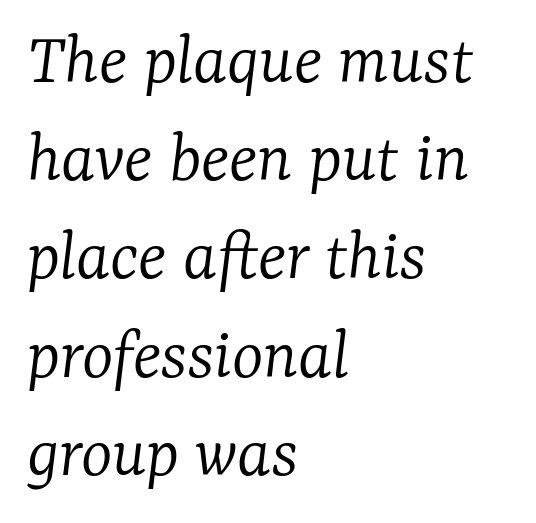
The image shows 75 px light serif type, italic (leaning right); set left-aligned, normal line spacing (1.31x), normal letter spacing, not underlined; low stroke contrast and a medium x-height.
